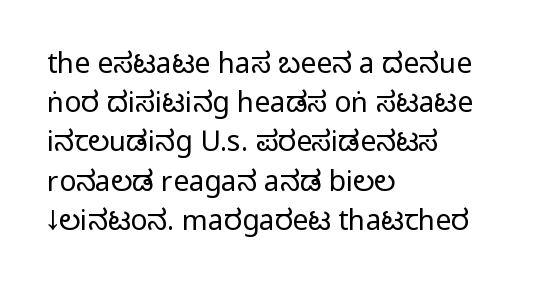
The image shows 28 px regular-weight, condensed sans-serif type, upright; set left-aligned, normal line spacing (1.4x), normal letter spacing, not underlined; low stroke contrast and a large x-height.
